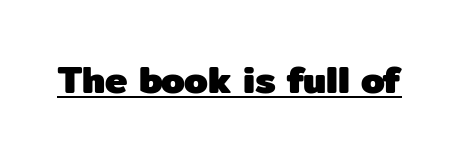
{"serif": "no", "italic": "no", "bold": "yes", "weight": "heavy", "width": "normal", "stroke_contrast": "low", "x_height": "medium", "monospaced": "no", "underline": "yes", "letter_spacing": "normal", "letter_spacing_em": 0.0, "glyph_px": 38}
